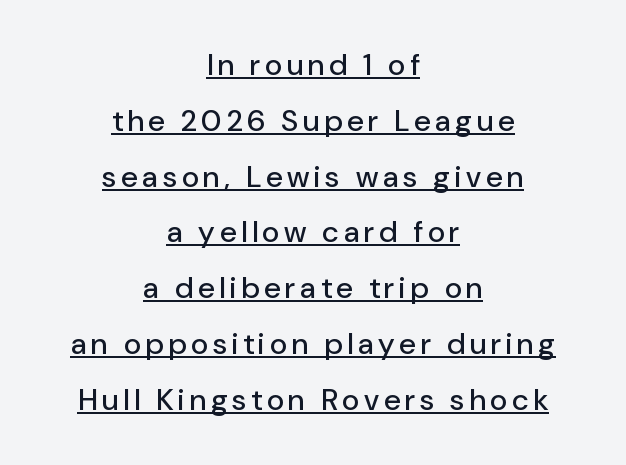
The image shows 30 px sans-serif type, upright; set centered, line spacing 1.86x, underlined; low stroke contrast and a medium x-height.
